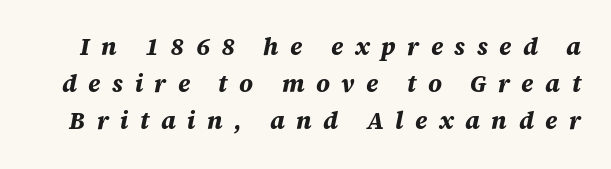
Q: Is the text bold? A: Yes.
Q: Is the text italic (slanted)? A: Yes, it leans right by about 12 degrees.
Q: Is the text underlined? A: No.
Q: Is the spacing between letters normal or unusually wide? A: Unusually wide.
Q: Is the spacing between lines tight, normal or loose? A: Normal.
